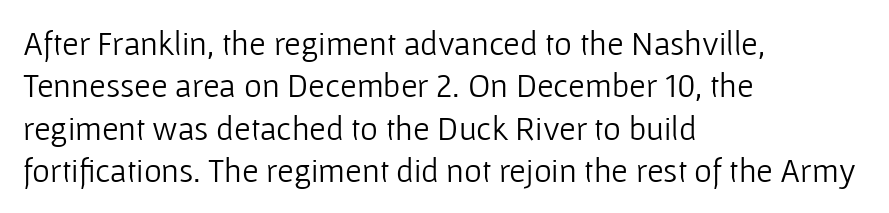
Q: Is the text bold? A: No.
Q: Is the text italic (slanted)? A: No, it is upright.
Q: Is the typeface a serif or a sans-serif typeface? A: Sans-serif.
Q: Is the text underlined? A: No.
Q: How is the paragraph aligned? A: Left-aligned.
Q: Is the spacing between letters normal or unusually wide? A: Normal.
Q: Is the spacing between lines tight, normal or loose? A: Normal.
Q: Width (condensed, normal, or wide)? A: Normal.
Q: Stroke contrast? A: Low.
Q: x-height? A: Medium.
Q: Monospaced? A: No.
